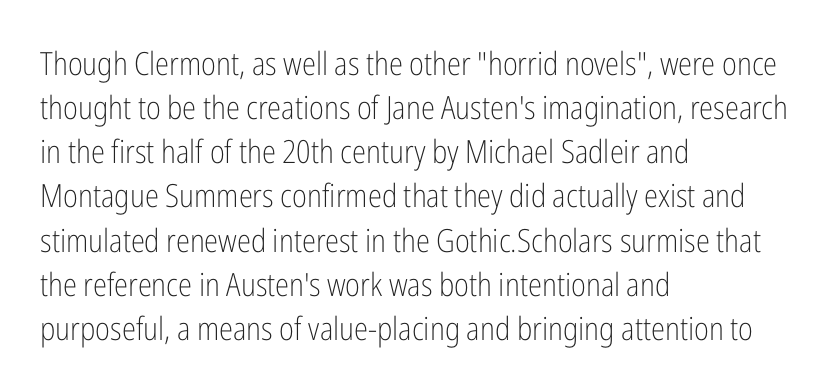
The line-height multiplier appears to be the usual default. A typesetter would label this face a sans. The lines are quadded left. Posture: vertical.
